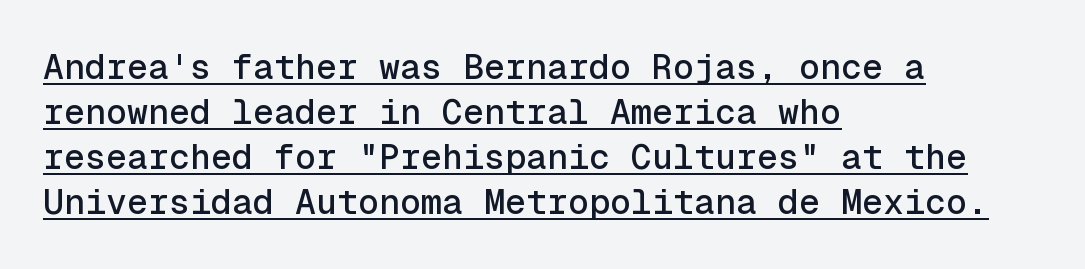
{"serif": "no", "italic": "no", "width": "normal", "x_height": "medium", "monospaced": "yes", "underline": "yes", "align": "left", "line_spacing": "normal", "line_spacing_ratio": 1.29, "letter_spacing": "normal", "letter_spacing_em": 0.0, "glyph_px": 35}
